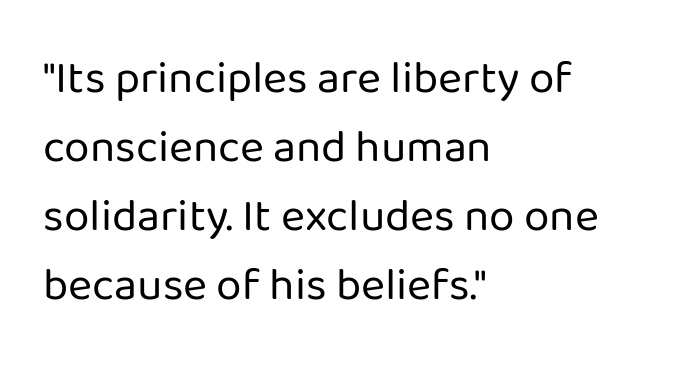
The cut favours lightness, reaching ordinary text weight at its darkest. Each line starts at the same left margin while the right side varies. Is this a fixed-width face? No — the glyphs have proportional, varying widths. This is the regular roman posture of the typeface. Does extra space separate the letters? No, they use regular spacing. The characters display no serif detailing; their extremities are plain.
